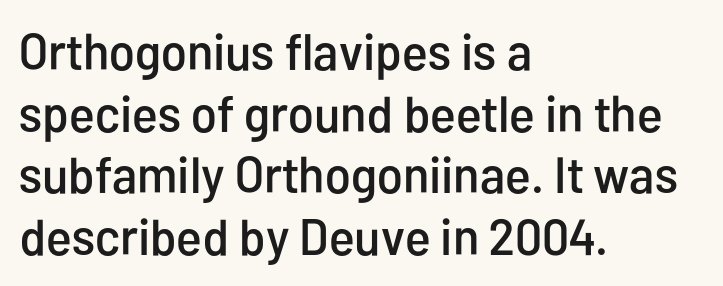
{"serif": "no", "italic": "no", "width": "condensed", "stroke_contrast": "low", "x_height": "medium", "monospaced": "no", "underline": "no", "align": "left", "line_spacing_ratio": 1.21, "letter_spacing": "normal", "letter_spacing_em": 0.0, "glyph_px": 51}
